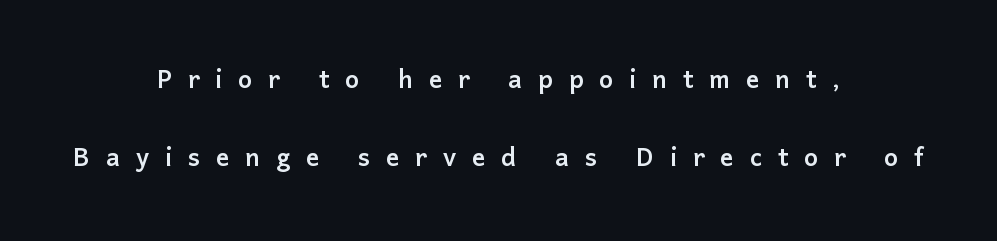
Italic: no, the glyphs are upright roman. Widely set lines give the paragraph a tall, airy silhouette. Font category for this specimen: sans-serif. The rendering uses natural spacing where letterforms have individual widths.
